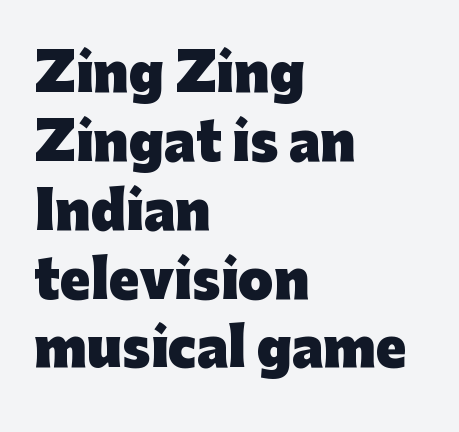
The image shows 51 px heavy sans-serif type, upright; set left-aligned, normal line spacing (1.35x), normal letter spacing, not underlined; low stroke contrast and a medium x-height.
